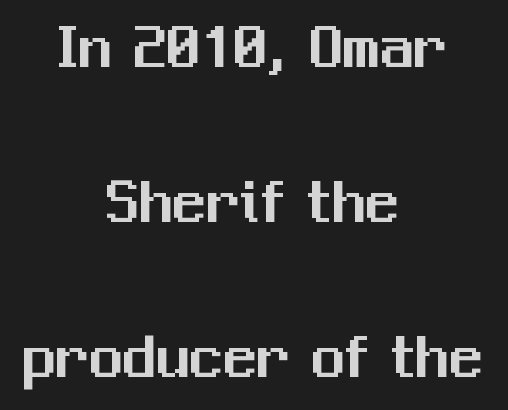
{"serif": "no", "italic": "no", "width": "normal", "stroke_contrast": "medium", "x_height": "medium", "monospaced": "no", "underline": "no", "align": "center", "line_spacing": "loose", "line_spacing_ratio": 2.31, "letter_spacing": "normal", "letter_spacing_em": 0.0, "glyph_px": 67}
